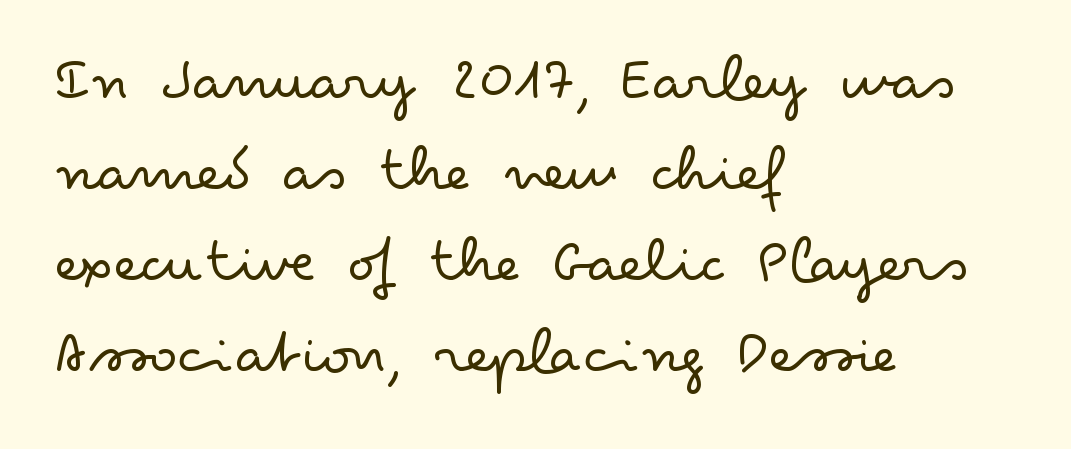
The image shows 66 px light, wide sans-serif type, upright; set left-aligned, normal line spacing (1.38x), normal letter spacing, not underlined; low stroke contrast and a small x-height.
